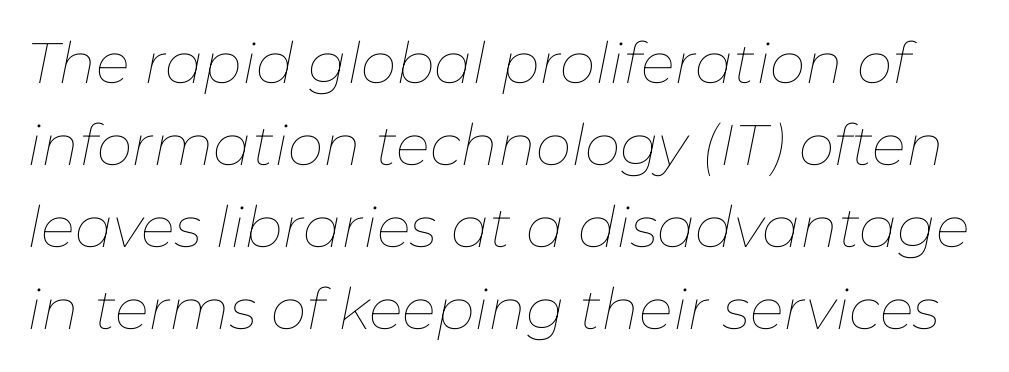
Lines of text with bare space underneath. No extra ink here — the face is not bold. Here the glyphs are tracked normally, forming tight word shapes. Vertical spacing — default. Is this a fixed-width face? No — the glyphs have proportional, varying widths.
